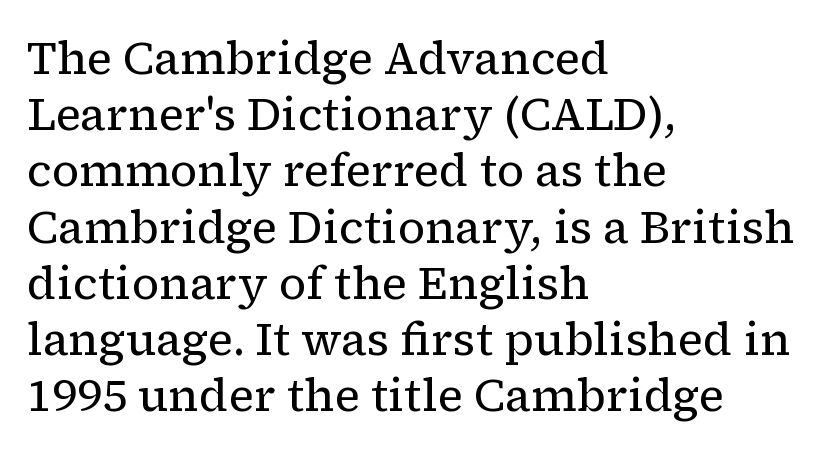
The image shows 45 px regular-weight serif type, upright; set left-aligned, normal line spacing (1.25x), normal letter spacing, not underlined; low stroke contrast and a medium x-height.
